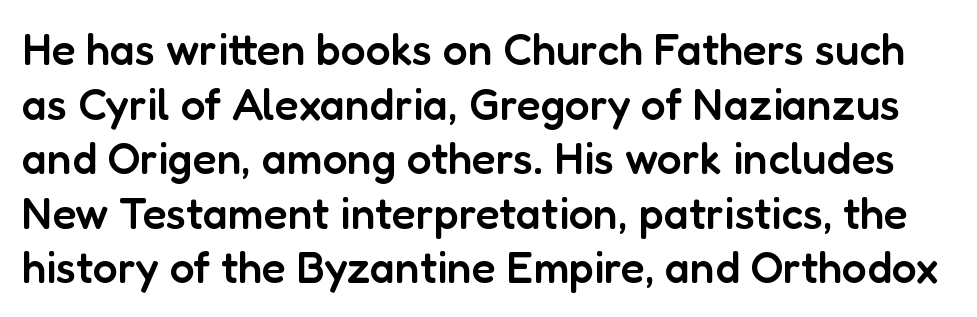
The image shows 44 px semibold sans-serif type, upright; set line spacing 1.24x, normal letter spacing, not underlined; low stroke contrast and a medium x-height.
